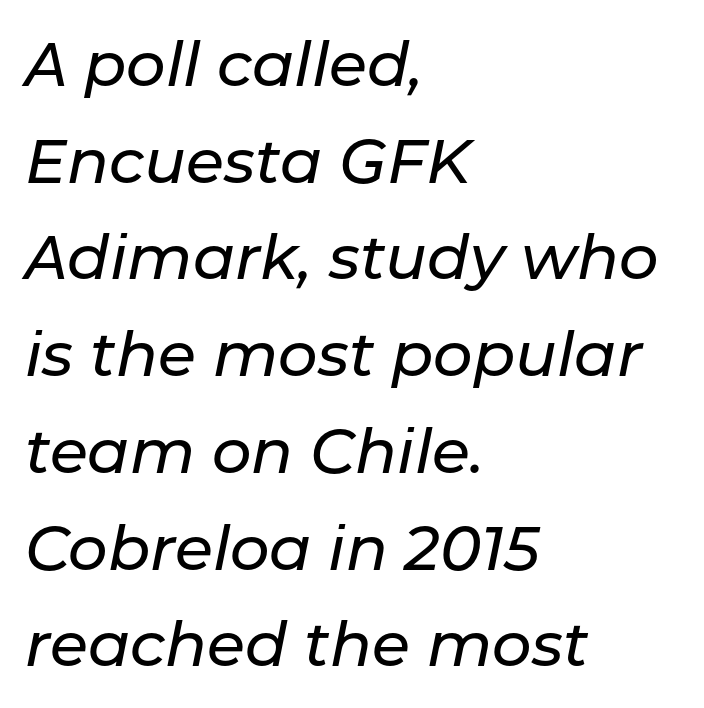
The image shows 62 px text type, italic (leaning right); set left-aligned, normal line spacing (1.56x), normal letter spacing, not underlined; low stroke contrast and a medium x-height.
